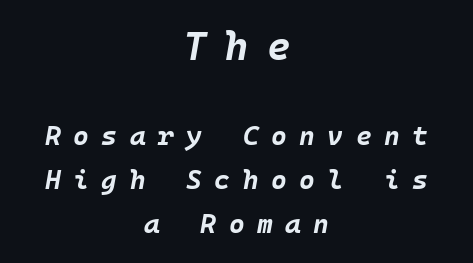
Q: Is the text bold? A: Yes.
Q: Is the text italic (slanted)? A: Yes, it leans right by about 10 degrees.
Q: Is the text underlined? A: No.
Q: How is the paragraph aligned? A: Centered.
Q: Is the spacing between letters normal or unusually wide? A: Unusually wide.
Q: Is the spacing between lines tight, normal or loose? A: Normal.
Q: Which block of text is set in a larger size, the first (top) or the second (bottom)? A: The first (top) one.
Q: Width (condensed, normal, or wide)? A: Normal.
Q: Stroke contrast? A: Low.
Q: x-height? A: Large.
